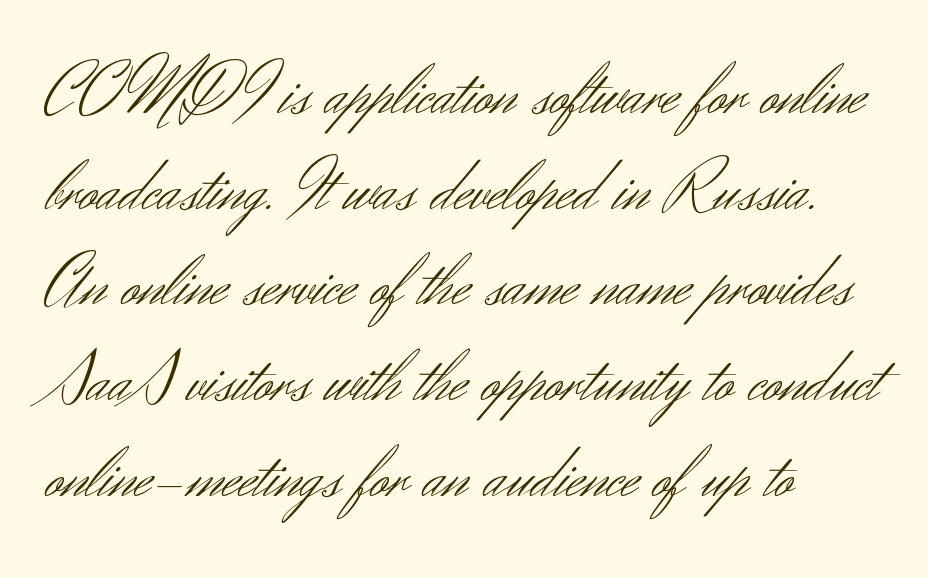
Q: Is the text bold? A: No.
Q: Is the text italic (slanted)? A: Yes.
Q: Is the typeface a serif or a sans-serif typeface? A: Sans-serif.
Q: Is the text underlined? A: No.
Q: How is the paragraph aligned? A: Left-aligned.
Q: Is the spacing between letters normal or unusually wide? A: Normal.
Q: Is the spacing between lines tight, normal or loose? A: Normal.
Q: Width (condensed, normal, or wide)? A: Normal.
Q: Stroke contrast? A: Medium.
Q: x-height? A: Small.
Q: Monospaced? A: No.
